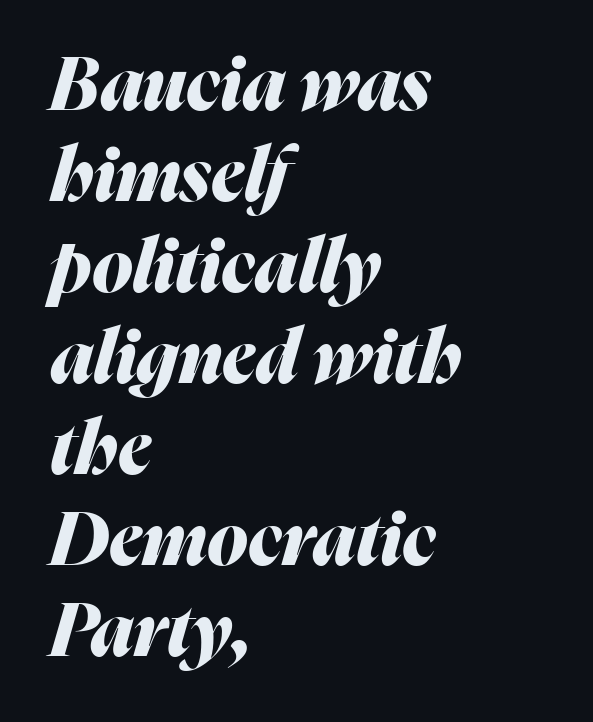
These lines are set flush left with a ragged right edge. Varying glyph widths throughout — classic text-font behaviour. The face used here is rendered with its standard letterfit. A full-strength bold gives these letters their thick strokes. Italic: yes, the glyphs are oblique.
